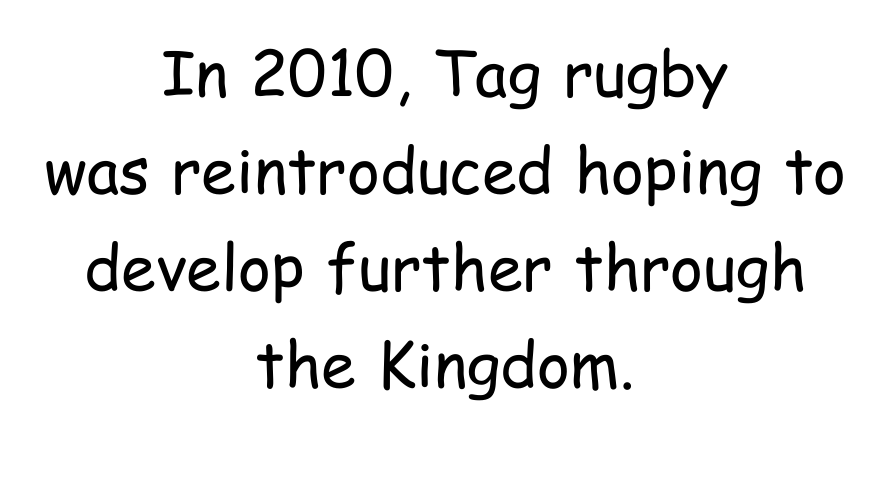
Q: Is the text bold? A: No.
Q: Is the text italic (slanted)? A: No, it is upright.
Q: Is the typeface a serif or a sans-serif typeface? A: Sans-serif.
Q: Is the text underlined? A: No.
Q: How is the paragraph aligned? A: Centered.
Q: Is the spacing between letters normal or unusually wide? A: Normal.
Q: Is the spacing between lines tight, normal or loose? A: Normal.
Q: Width (condensed, normal, or wide)? A: Condensed.
Q: Stroke contrast? A: Low.
Q: x-height? A: Medium.
Q: Monospaced? A: No.
